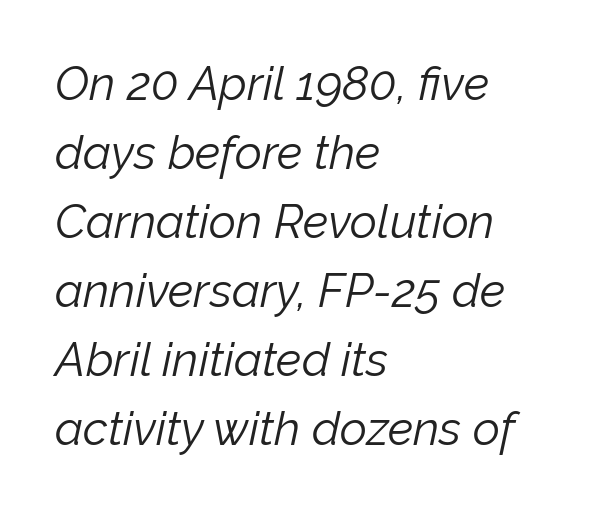
{"italic": "yes", "lean": "right", "slant_degrees": 12, "bold": "no", "weight": "light", "width": "normal", "stroke_contrast": "low", "x_height": "medium", "monospaced": "no", "underline": "no", "align": "left", "line_spacing": "normal", "line_spacing_ratio": 1.47, "letter_spacing": "normal", "letter_spacing_em": 0.0, "glyph_px": 47}
